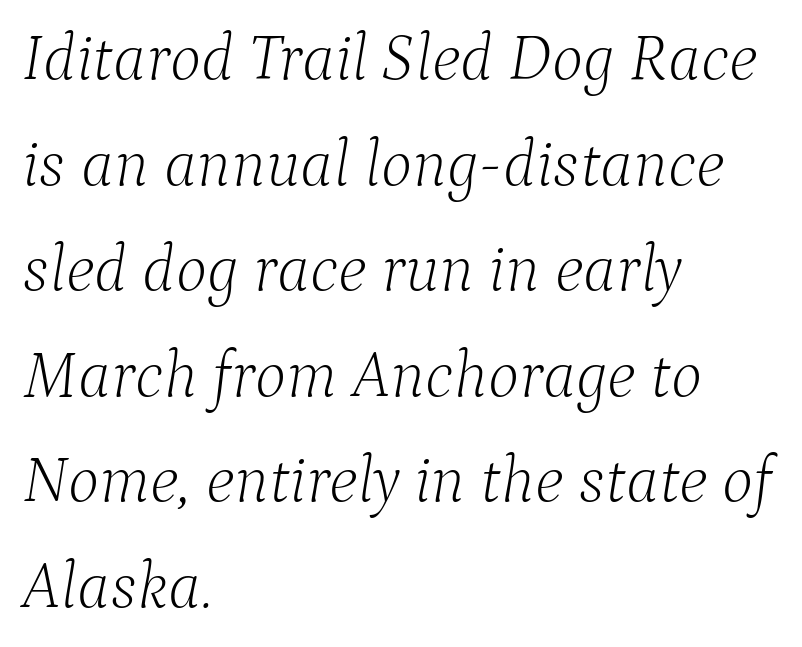
The image shows 66 px light serif type, italic (leaning right); set left-aligned, normal line spacing (1.6x), normal letter spacing, not underlined; low stroke contrast and a medium x-height.
